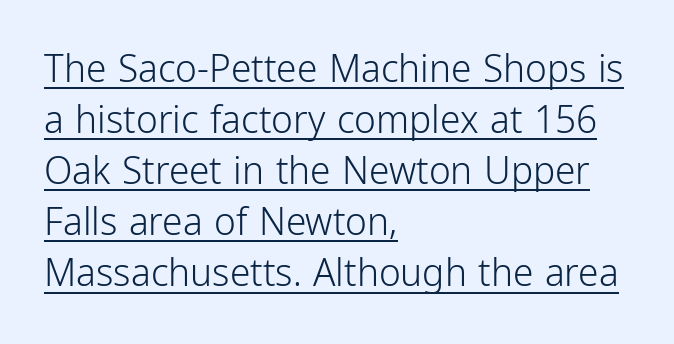
In designer terms, the underline attribute is active on this setting. Is there much room between lines? A standard amount, neither cramped nor airy. Heaviness? Minimal to ordinary, like unemphasized prose. No feet cap the strokes, marking this as sans-serif type.
